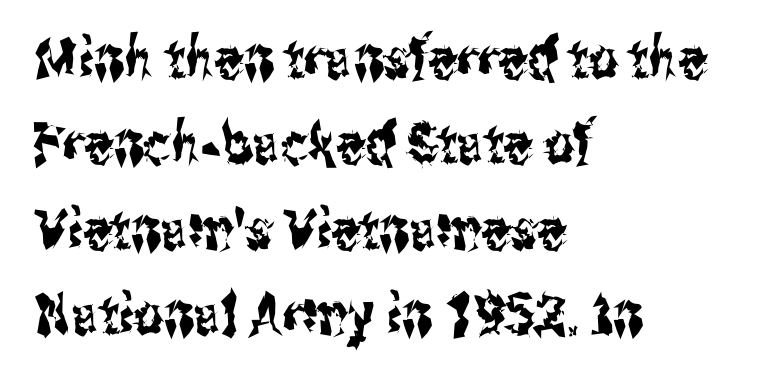
{"serif": "no", "italic": "no", "width": "condensed", "stroke_contrast": "medium", "x_height": "medium", "monospaced": "no", "underline": "no", "align": "left", "line_spacing": "normal", "line_spacing_ratio": 1.5, "letter_spacing": "normal", "letter_spacing_em": 0.0, "glyph_px": 57}
